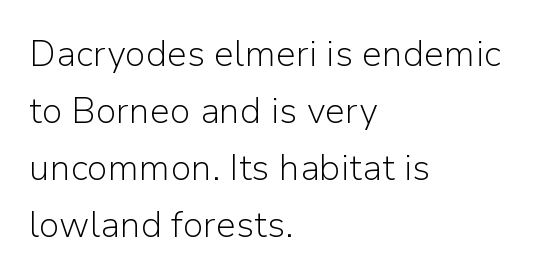
Summary of vertical rhythm: regular, with standard interline spacing. Line starts are locked; line ends wander. Style check: upright. Descender tails drop into unmarked territory. The face looks like a standard text weight, possibly lighter. The characters display no serif detailing; their extremities are plain.
